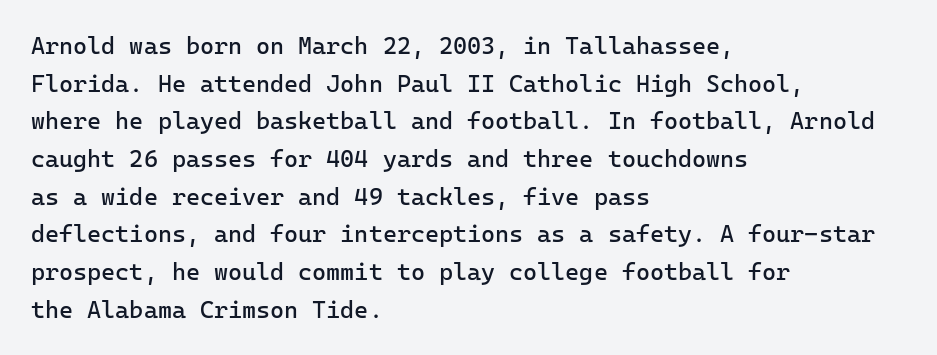
Q: Is the text bold? A: No.
Q: Is the text italic (slanted)? A: No, it is upright.
Q: Is the text underlined? A: No.
Q: How is the paragraph aligned? A: Left-aligned.
Q: Is the spacing between letters normal or unusually wide? A: Normal.
Q: Is the spacing between lines tight, normal or loose? A: Normal.
